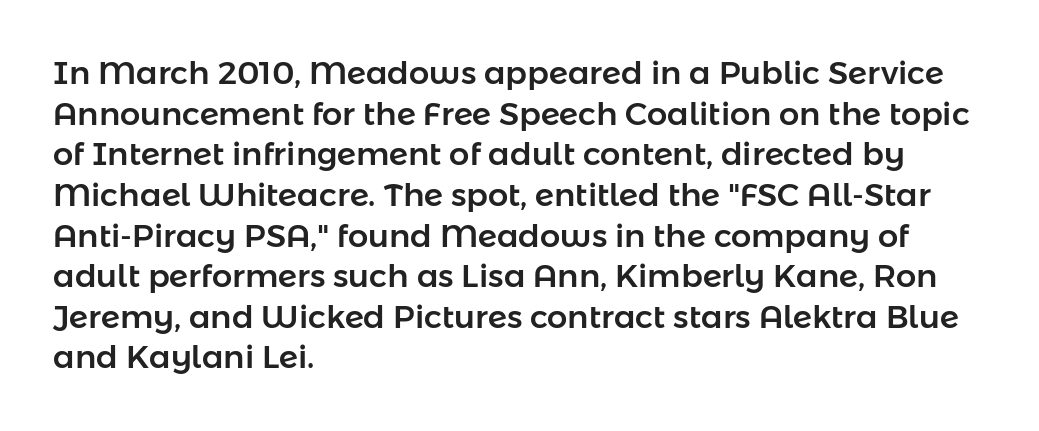
Q: Is the text italic (slanted)? A: No, it is upright.
Q: Is the typeface a serif or a sans-serif typeface? A: Sans-serif.
Q: Is the text underlined? A: No.
Q: How is the paragraph aligned? A: Left-aligned.
Q: Is the spacing between letters normal or unusually wide? A: Normal.
Q: Is the spacing between lines tight, normal or loose? A: Normal.
Q: Width (condensed, normal, or wide)? A: Normal.
Q: Stroke contrast? A: Low.
Q: x-height? A: Medium.
Q: Monospaced? A: No.
